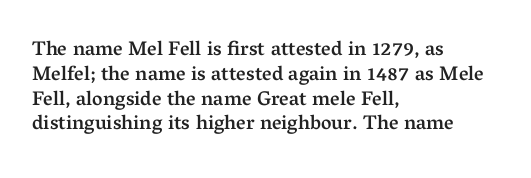
The image shows 20 px text type, upright; set left-aligned, line spacing 1.24x, normal letter spacing, not underlined.
